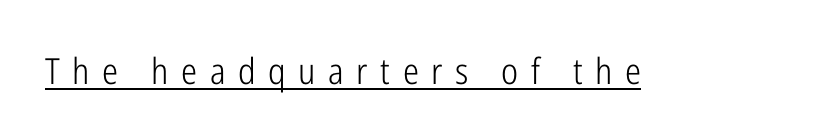
The image shows 36 px light, condensed sans-serif type, upright; set unusually wide letter spacing (+0.35 em), underlined; low stroke contrast and a medium x-height.
